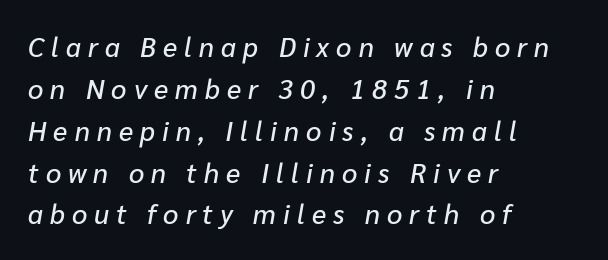
Line starts are locked; line ends wander. The gap between lines stays unmarked. Emphasis-style slanted type is in use. The face used here is rendered with a markedly widened letterfit. Vertical spacing — default.
